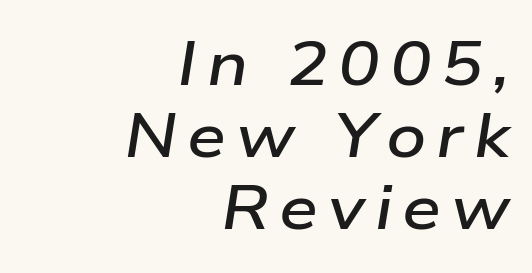
{"italic": "yes", "lean": "right", "slant_degrees": 9, "bold": "semi", "weight": "semibold", "width": "wide", "stroke_contrast": "low", "x_height": "medium", "monospaced": "no", "underline": "no", "align": "right", "line_spacing_ratio": 1.16, "glyph_px": 62}
